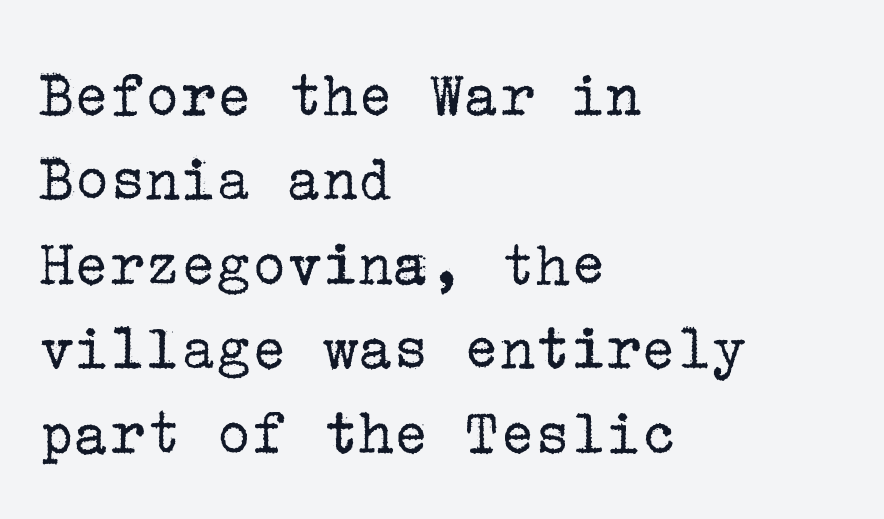
Q: Is the text bold? A: No.
Q: Is the text italic (slanted)? A: No, it is upright.
Q: Is the typeface a serif or a sans-serif typeface? A: Serif.
Q: Is the text underlined? A: No.
Q: How is the paragraph aligned? A: Left-aligned.
Q: Is the spacing between letters normal or unusually wide? A: Normal.
Q: Is the spacing between lines tight, normal or loose? A: Normal.
Q: Width (condensed, normal, or wide)? A: Normal.
Q: Stroke contrast? A: Low.
Q: x-height? A: Medium.
